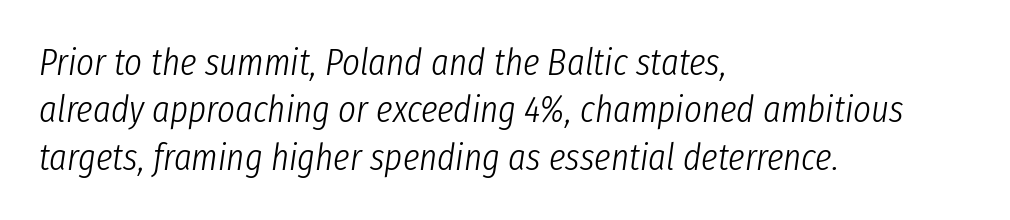
In terms of letterspacing, this is plain default setting. The letters are slanted; this is an italic face. Is the stroke heavy? The answer is a plain regular-or-lighter. The passage shown is not underscored anywhere. Normally led — the rows are evenly, conventionally spaced.
